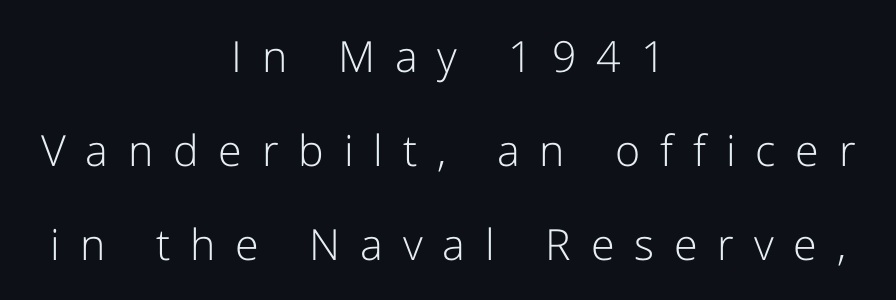
Q: Is the text bold? A: No.
Q: Is the text italic (slanted)? A: No, it is upright.
Q: Is the typeface a serif or a sans-serif typeface? A: Sans-serif.
Q: Is the text underlined? A: No.
Q: How is the paragraph aligned? A: Centered.
Q: Is the spacing between letters normal or unusually wide? A: Unusually wide.
Q: Is the spacing between lines tight, normal or loose? A: Loose.
Q: Width (condensed, normal, or wide)? A: Normal.
Q: Stroke contrast? A: Low.
Q: x-height? A: Medium.
Q: Monospaced? A: No.
